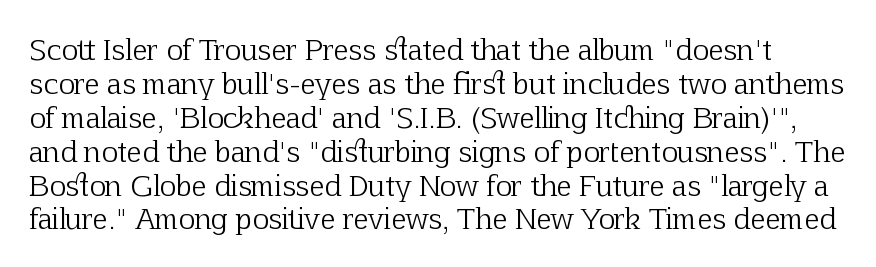
The image shows 28 px light serif type, upright; set line spacing 1.21x, normal letter spacing, not underlined; low stroke contrast and a medium x-height.
